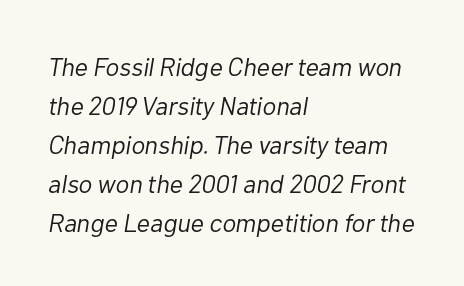
Check under the words: just untouched page. Looking at the ascenders, they clearly lean. You could call the tracking neutral — neither tight nor loose. Is the block centered? No — it sits flush against the left margin.
